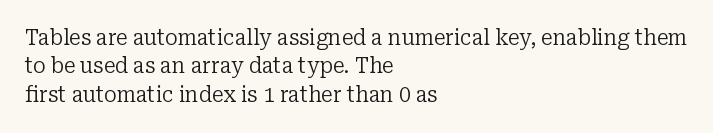
The image shows 21 px text type, upright; set left-aligned, normal line spacing (1.35x), normal letter spacing, not underlined.
